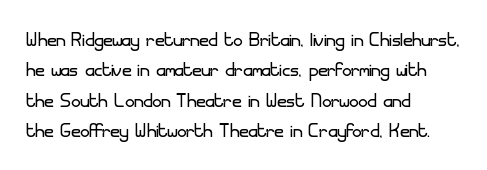
The image shows 25 px text type, upright; set left-aligned, line spacing 1.22x, normal letter spacing, not underlined.
